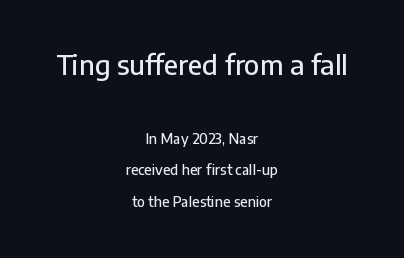
The image shows 27 px text type, upright; set centered, loose line spacing (2.24x), normal letter spacing, not underlined; the first (top) block is 1.93x larger.
